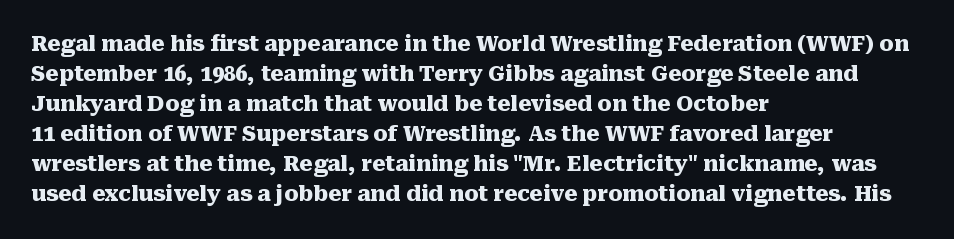
Q: Is the text bold? A: Yes.
Q: Is the text italic (slanted)? A: No, it is upright.
Q: Is the text underlined? A: No.
Q: How is the paragraph aligned? A: Left-aligned.
Q: Is the spacing between letters normal or unusually wide? A: Normal.
Q: Is the spacing between lines tight, normal or loose? A: Normal.
